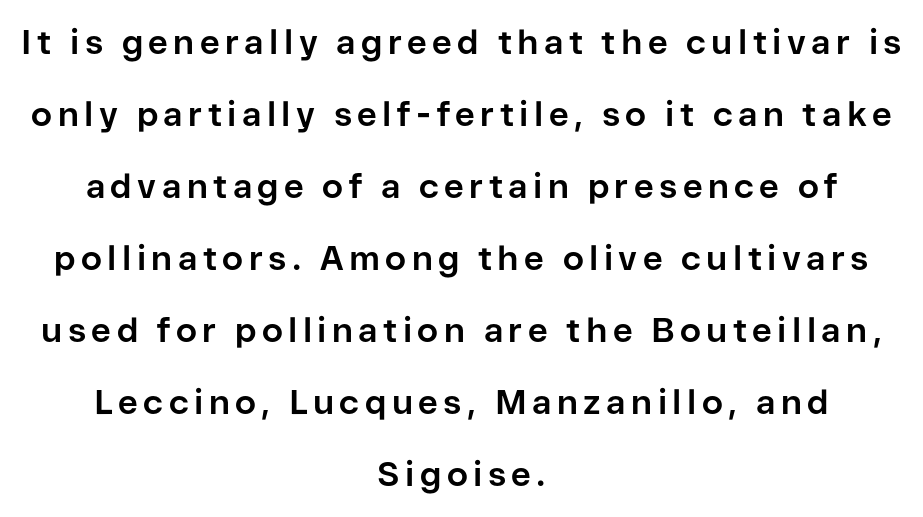
Q: Is the text bold? A: Yes.
Q: Is the text italic (slanted)? A: No, it is upright.
Q: Is the typeface a serif or a sans-serif typeface? A: Sans-serif.
Q: Is the text underlined? A: No.
Q: How is the paragraph aligned? A: Centered.
Q: Is the spacing between lines tight, normal or loose? A: Loose.
Q: Width (condensed, normal, or wide)? A: Normal.
Q: Stroke contrast? A: Low.
Q: x-height? A: Medium.
Q: Monospaced? A: No.
